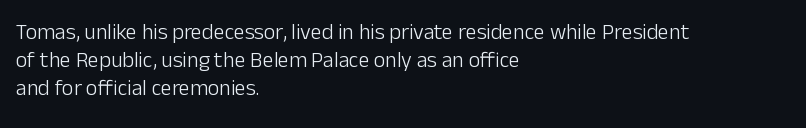
Normally led — the rows are evenly, conventionally spaced. Underlining? Definitely not there. The axis of the letterforms is exactly vertical. The passage is arranged the way most books set body copy — flush left. Default kerning and tracking; the words read as compact shapes.
